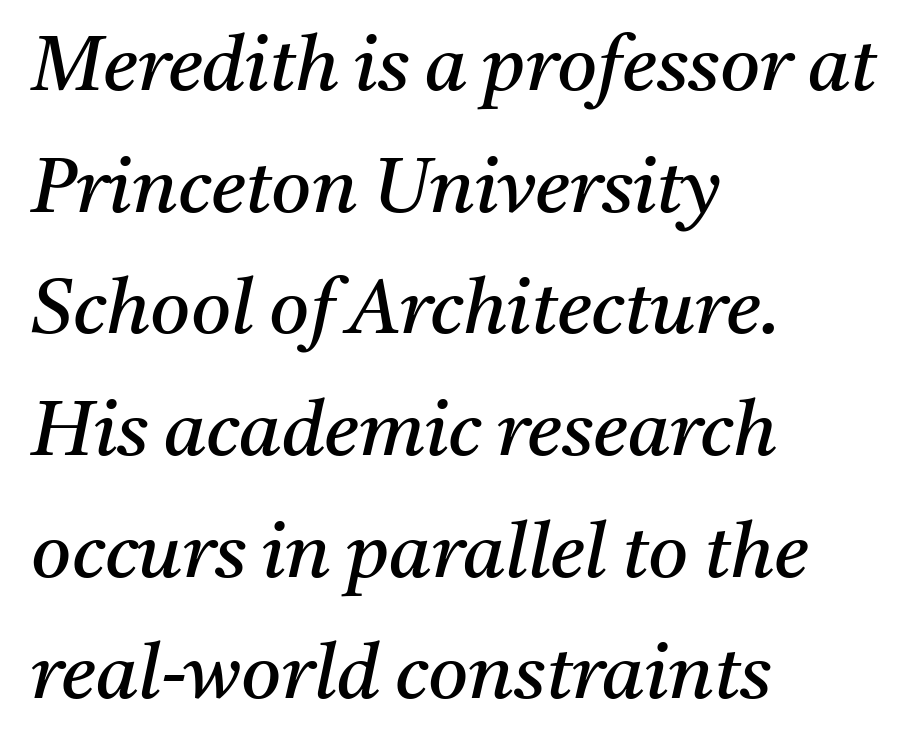
Looks like regular typesetting: each glyph gets only the width it needs. Emphasis-style slanted type is in use. Horizontally, the lines are justified to the leading edge only. This is not heavy type; no bold has been used. The space directly below the letters is spotless. Each new line begins a customary step beneath the previous one.
